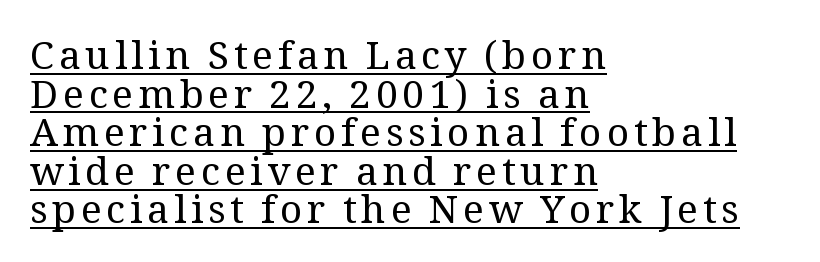
Q: Is the text bold? A: No.
Q: Is the text italic (slanted)? A: No, it is upright.
Q: Is the typeface a serif or a sans-serif typeface? A: Serif.
Q: Is the text underlined? A: Yes.
Q: How is the paragraph aligned? A: Left-aligned.
Q: Is the spacing between lines tight, normal or loose? A: Tight.
Q: Width (condensed, normal, or wide)? A: Normal.
Q: Stroke contrast? A: Medium.
Q: x-height? A: Medium.
Q: Monospaced? A: No.
